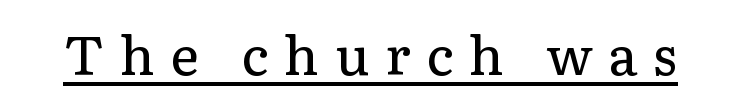
Q: Is the text bold? A: No.
Q: Is the text italic (slanted)? A: No, it is upright.
Q: Is the typeface a serif or a sans-serif typeface? A: Serif.
Q: Is the text underlined? A: Yes.
Q: Is the spacing between letters normal or unusually wide? A: Unusually wide.
Q: Width (condensed, normal, or wide)? A: Normal.
Q: Stroke contrast? A: Low.
Q: x-height? A: Medium.
Q: Monospaced? A: No.
